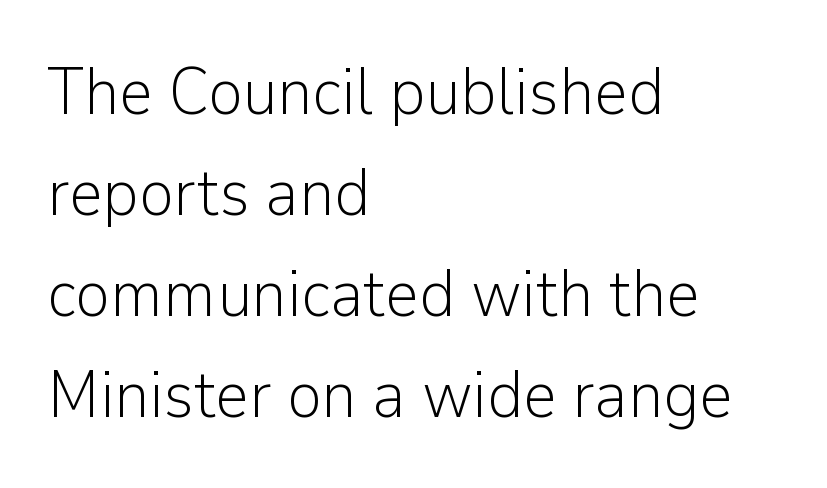
{"serif": "no", "italic": "no", "bold": "no", "weight": "light", "width": "normal", "stroke_contrast": "low", "x_height": "medium", "monospaced": "no", "underline": "no", "align": "left", "line_spacing": "normal", "line_spacing_ratio": 1.53, "letter_spacing": "normal", "letter_spacing_em": 0.0, "glyph_px": 66}
